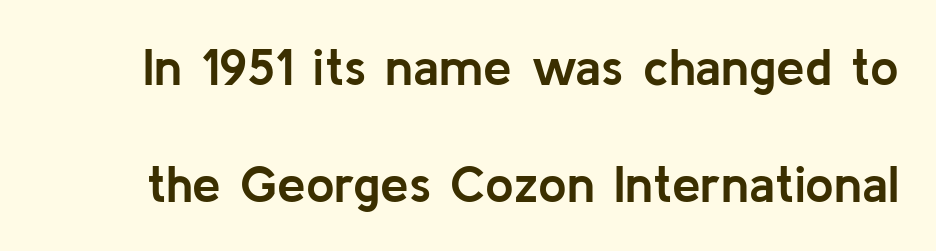
{"serif": "no", "italic": "no", "bold": "yes", "weight": "semibold", "width": "normal", "stroke_contrast": "low", "x_height": "medium", "monospaced": "no", "underline": "no", "line_spacing": "loose", "line_spacing_ratio": 2.3, "letter_spacing": "normal", "letter_spacing_em": 0.0, "glyph_px": 51}
